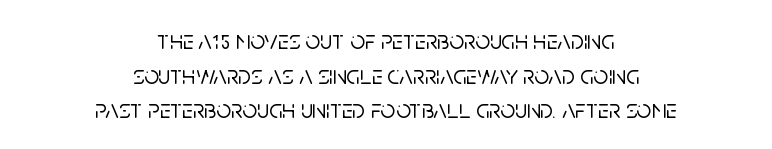
The image shows 26 px text type, upright; set centered, normal line spacing (1.33x), normal letter spacing, not underlined.
